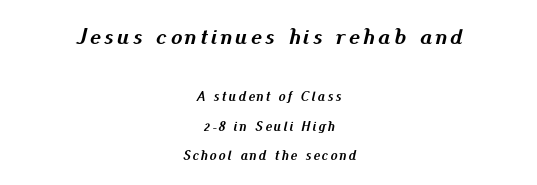
The image shows 23 px bold type, italic (leaning right); set centered, loose line spacing (2.09x), not underlined; the first (top) block is 1.64x larger.
